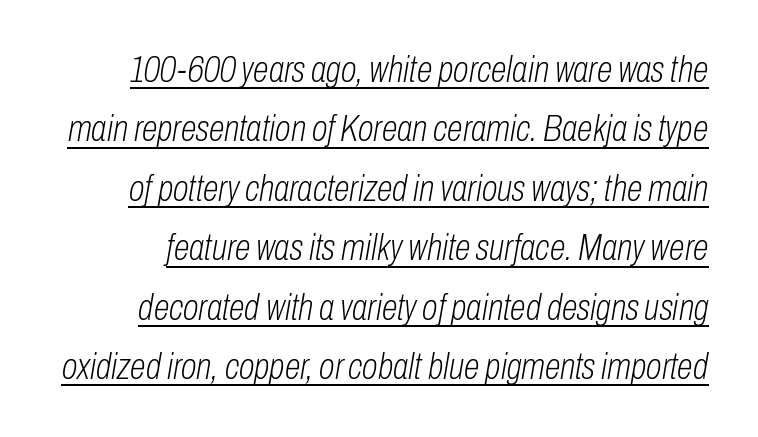
{"italic": "yes", "lean": "right", "slant_degrees": 10, "bold": "no", "weight": "light", "width": "condensed", "stroke_contrast": "low", "x_height": "medium", "monospaced": "no", "underline": "yes", "line_spacing": "normal", "line_spacing_ratio": 1.65, "letter_spacing": "normal", "letter_spacing_em": 0.0, "glyph_px": 36}
